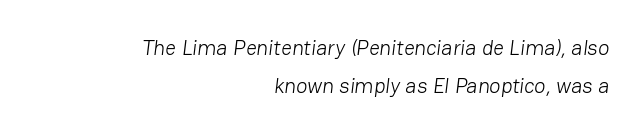
{"bold": "no", "underline": "no", "align": "right", "line_spacing_ratio": 1.79, "letter_spacing": "normal", "letter_spacing_em": 0.0, "glyph_px": 21}
